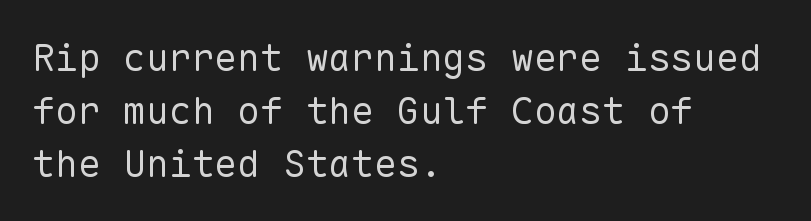
Q: Is the text bold? A: No.
Q: Is the text italic (slanted)? A: No, it is upright.
Q: Is the typeface a serif or a sans-serif typeface? A: Sans-serif.
Q: Is the text underlined? A: No.
Q: How is the paragraph aligned? A: Left-aligned.
Q: Is the spacing between letters normal or unusually wide? A: Normal.
Q: Is the spacing between lines tight, normal or loose? A: Normal.
Q: Width (condensed, normal, or wide)? A: Normal.
Q: Stroke contrast? A: Low.
Q: x-height? A: Medium.
Q: Monospaced? A: Yes.
